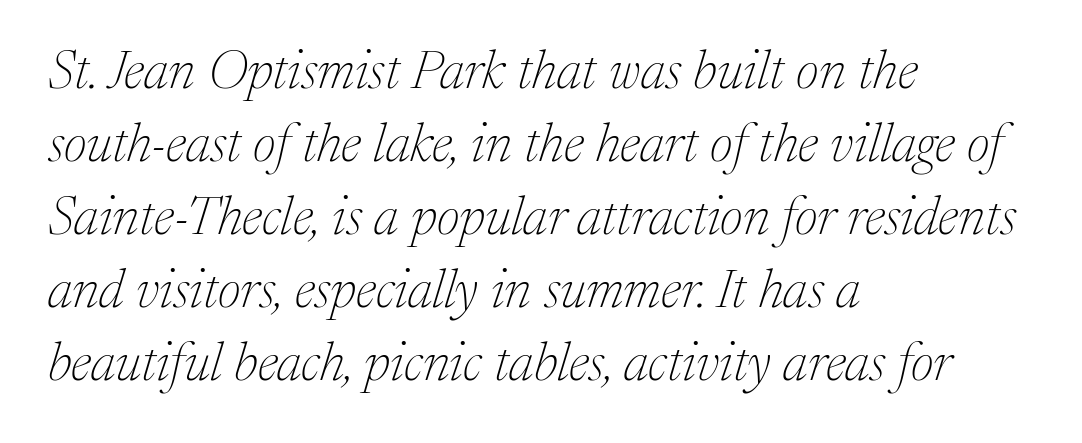
The image shows 54 px thin serif type, italic (leaning right); set left-aligned, normal line spacing (1.35x), normal letter spacing, not underlined; medium stroke contrast and a medium x-height.
